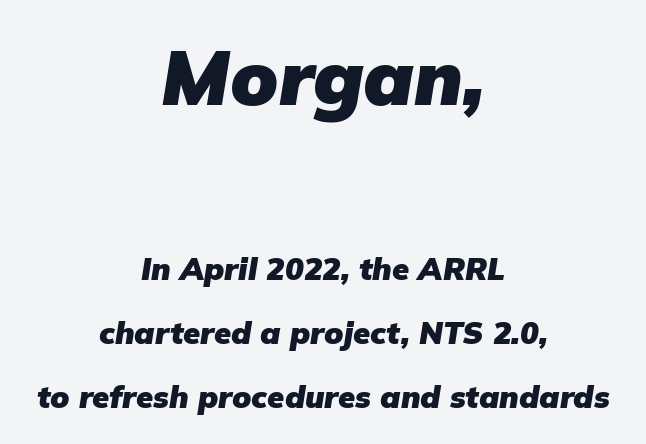
{"italic": "yes", "lean": "right", "slant_degrees": 9, "bold": "yes", "weight": "heavy", "width": "normal", "stroke_contrast": "low", "x_height": "medium", "monospaced": "no", "underline": "no", "align": "center", "line_spacing": "loose", "line_spacing_ratio": 2.07, "letter_spacing": "normal", "letter_spacing_em": 0.0, "larger_block": "first", "size_ratio": 2.48, "glyph_px": 77}
